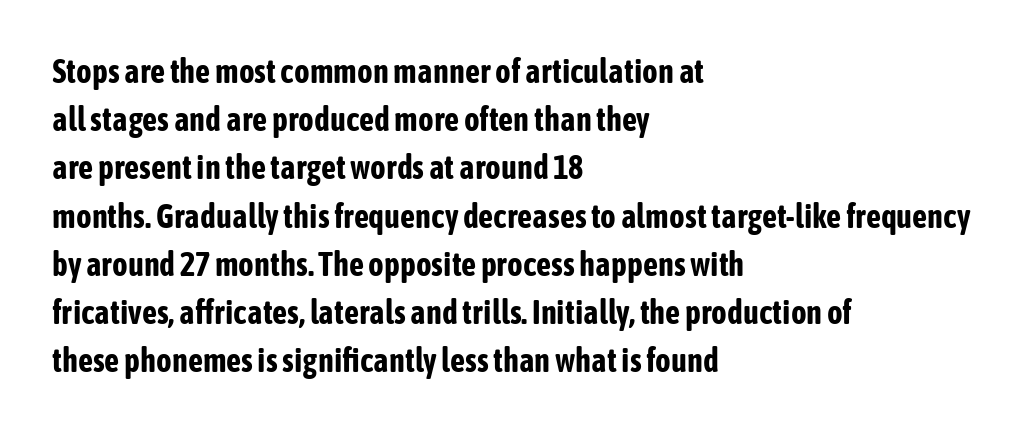
{"serif": "no", "italic": "no", "bold": "yes", "weight": "bold", "width": "condensed", "stroke_contrast": "low", "x_height": "medium", "monospaced": "no", "underline": "no", "align": "left", "line_spacing": "normal", "line_spacing_ratio": 1.46, "letter_spacing": "normal", "letter_spacing_em": 0.0, "glyph_px": 33}
